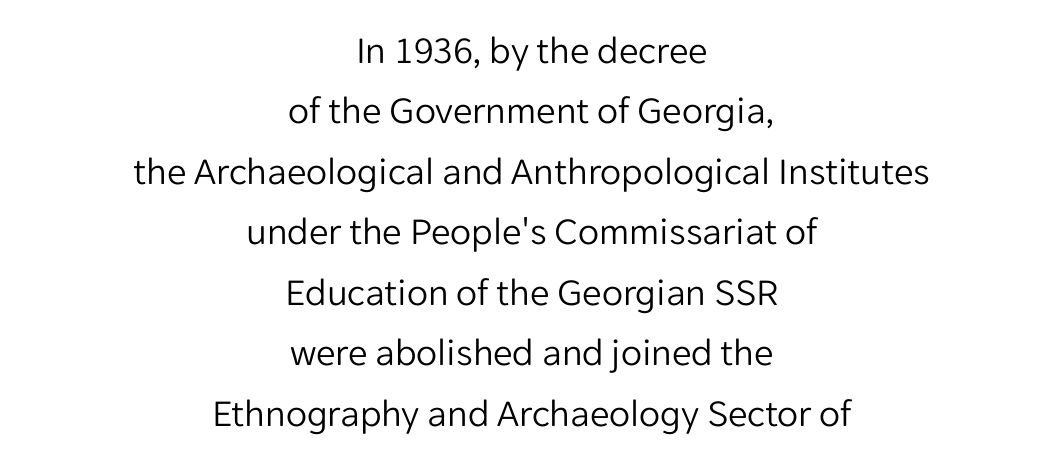
{"serif": "no", "italic": "no", "bold": "no", "weight": "light", "width": "normal", "stroke_contrast": "low", "x_height": "medium", "monospaced": "no", "underline": "no", "align": "center", "line_spacing": "normal", "line_spacing_ratio": 1.55, "letter_spacing": "normal", "letter_spacing_em": 0.0, "glyph_px": 39}
